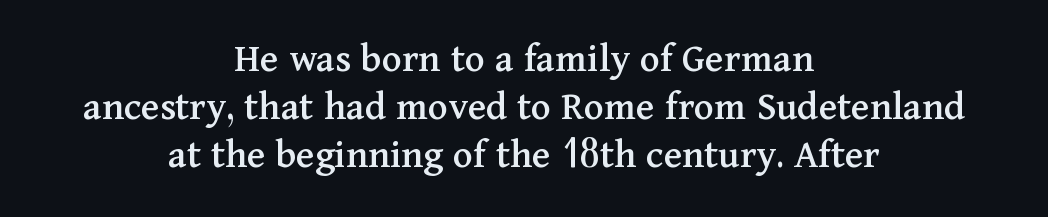
The image shows 42 px serif type, upright; set centered, tight line spacing (1.14x), normal letter spacing, not underlined; medium stroke contrast and a medium x-height.
